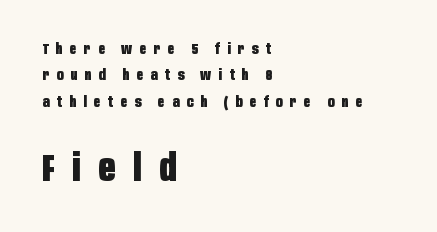
Q: Is the text bold? A: Yes.
Q: Is the text italic (slanted)? A: No, it is upright.
Q: Is the typeface a serif or a sans-serif typeface? A: Sans-serif.
Q: Is the text underlined? A: No.
Q: How is the paragraph aligned? A: Left-aligned.
Q: Is the spacing between letters normal or unusually wide? A: Unusually wide.
Q: Which block of text is set in a larger size, the first (top) or the second (bottom)? A: The second (bottom) one.
Q: Width (condensed, normal, or wide)? A: Condensed.
Q: Stroke contrast? A: Low.
Q: x-height? A: Large.
Q: Monospaced? A: No.
